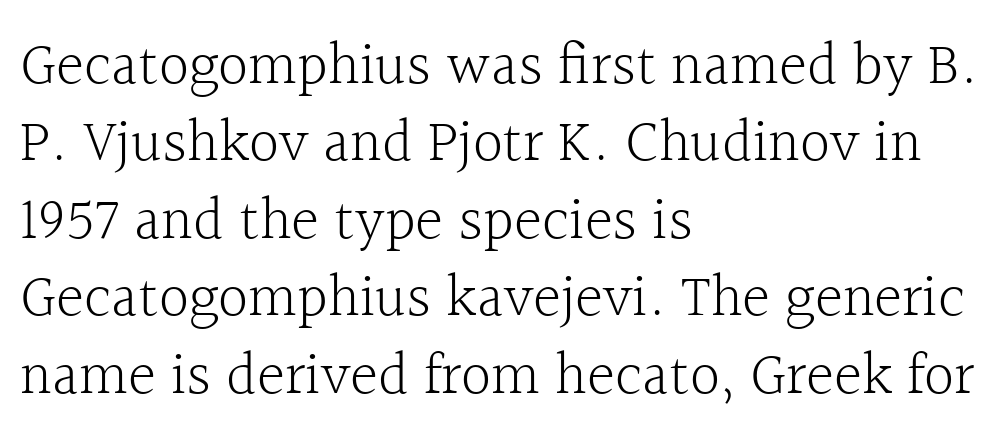
Q: Is the text bold? A: No.
Q: Is the text italic (slanted)? A: No, it is upright.
Q: Is the typeface a serif or a sans-serif typeface? A: Serif.
Q: Is the text underlined? A: No.
Q: How is the paragraph aligned? A: Left-aligned.
Q: Is the spacing between letters normal or unusually wide? A: Normal.
Q: Is the spacing between lines tight, normal or loose? A: Normal.
Q: Width (condensed, normal, or wide)? A: Normal.
Q: x-height? A: Medium.
Q: Monospaced? A: No.
